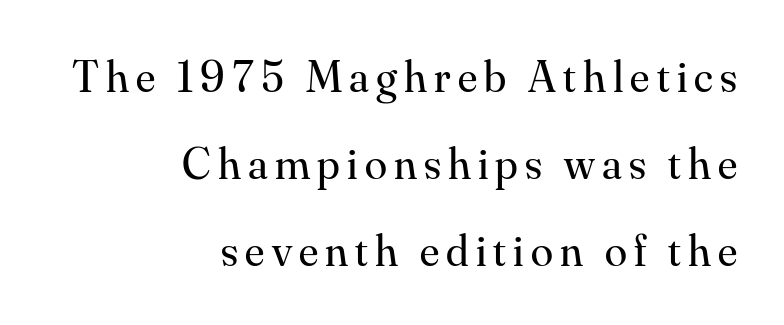
The image shows 45 px regular-weight serif type, upright; set right-aligned, loose line spacing (1.93x), not underlined; medium stroke contrast and a small x-height.
